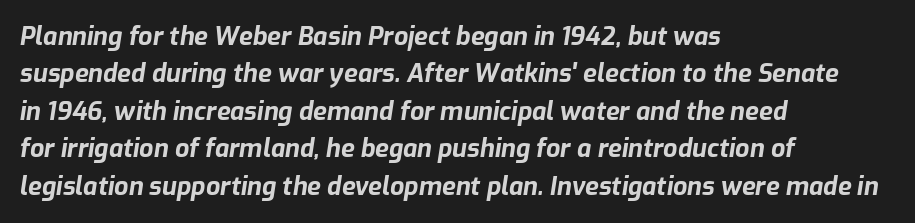
The image shows 25 px bold type, italic (leaning right); set left-aligned, normal line spacing (1.5x), normal letter spacing, not underlined.
